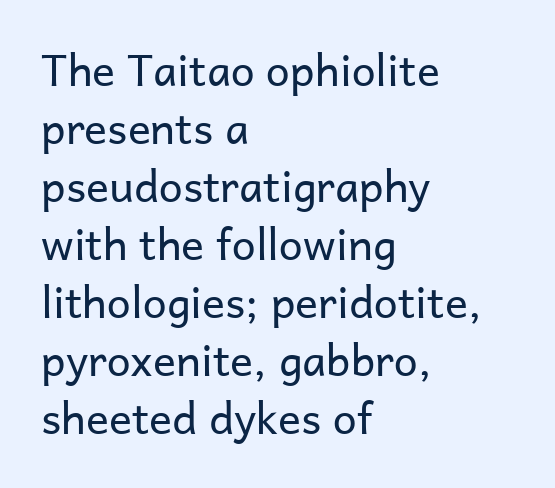
Spacing verdict: proportional, widths tailored to each character. I'd call this a sans setting — the letters go barefoot. Successive baselines arrive at the customary interval. Nobody drew a line under any word here. It's the straight-up-and-down kind of type.
